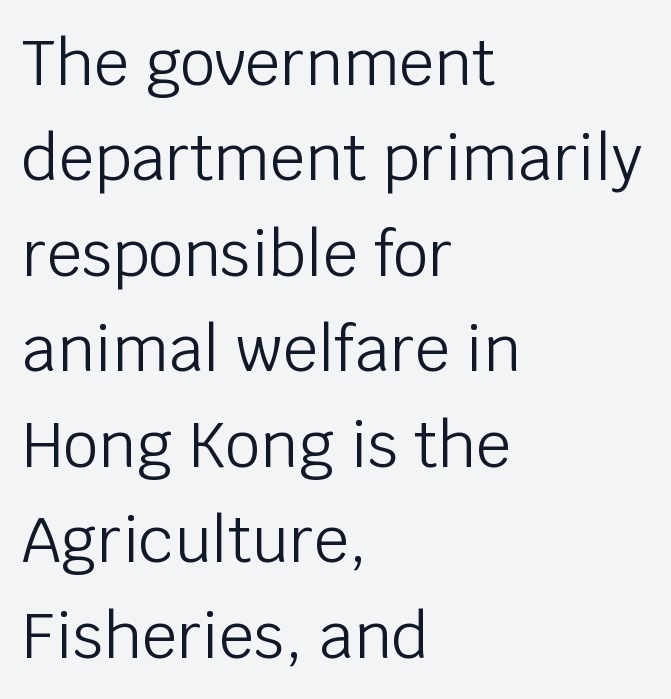
{"serif": "no", "italic": "no", "bold": "no", "weight": "light", "width": "normal", "stroke_contrast": "low", "x_height": "large", "monospaced": "no", "underline": "no", "align": "left", "line_spacing": "normal", "line_spacing_ratio": 1.54, "letter_spacing": "normal", "letter_spacing_em": 0.0, "glyph_px": 62}
